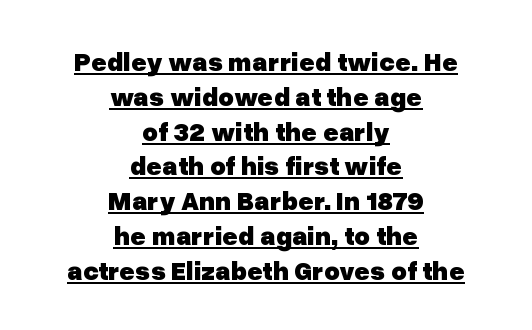
{"italic": "no", "bold": "yes", "underline": "yes", "align": "center", "line_spacing": "normal", "line_spacing_ratio": 1.29, "letter_spacing": "normal", "letter_spacing_em": 0.0, "glyph_px": 27}
